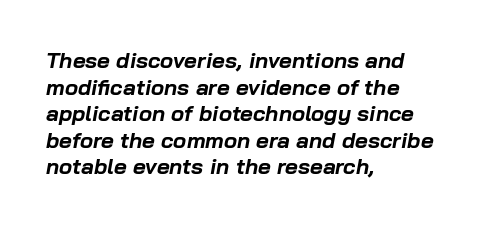
{"italic": "yes", "lean": "right", "slant_degrees": 10, "bold": "yes", "underline": "no", "align": "left", "line_spacing_ratio": 1.21, "letter_spacing": "normal", "letter_spacing_em": 0.0, "glyph_px": 22}
